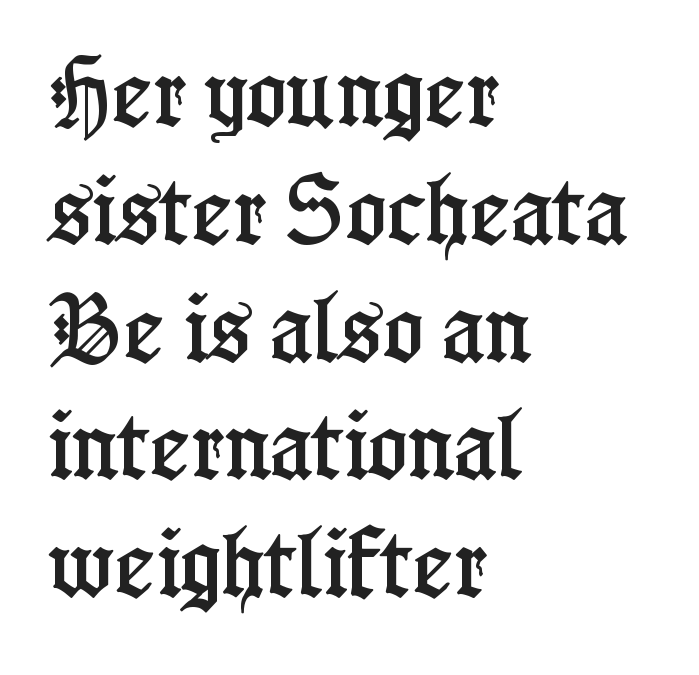
This rendering features lettering with no underline. Every character sits straight up, as roman type does. Does extra space separate the letters? No, they use regular spacing. Do the characters align in a grid? No, the font is proportional.
